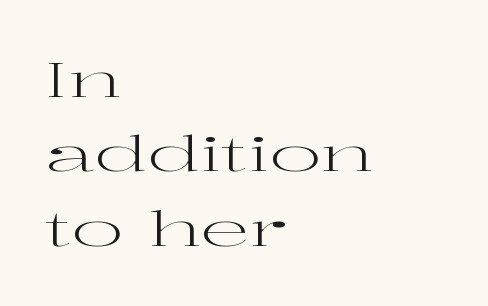
{"serif": "yes", "italic": "no", "bold": "no", "weight": "regular", "width": "wide", "stroke_contrast": "high", "x_height": "medium", "monospaced": "no", "underline": "no", "align": "left", "line_spacing": "normal", "line_spacing_ratio": 1.52, "letter_spacing": "normal", "letter_spacing_em": 0.0, "glyph_px": 49}
